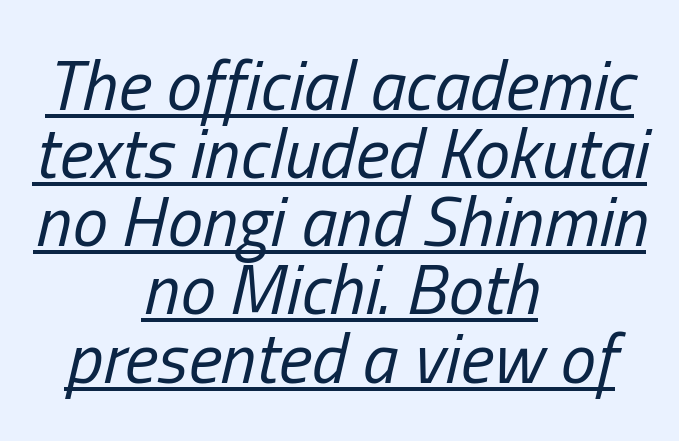
The axis of the letterforms is tilted away from vertical. The rendered words wear a rule along their underside. Here the designer chose a conventional face with non-uniform glyph widths. Visually the block forms a symmetrical silhouette, jagged on both flanks. Words appear dense and cohesive because spacing is normal. The strokes carry an ordinary text weight at most.
